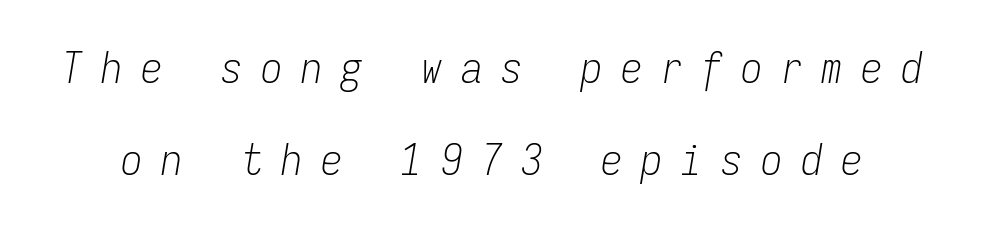
{"italic": "yes", "lean": "right", "slant_degrees": 9, "bold": "no", "weight": "light", "width": "condensed", "stroke_contrast": "low", "x_height": "medium", "monospaced": "yes", "underline": "no", "line_spacing": "loose", "line_spacing_ratio": 2.13, "letter_spacing": "wide", "letter_spacing_em": 0.43, "glyph_px": 43}
